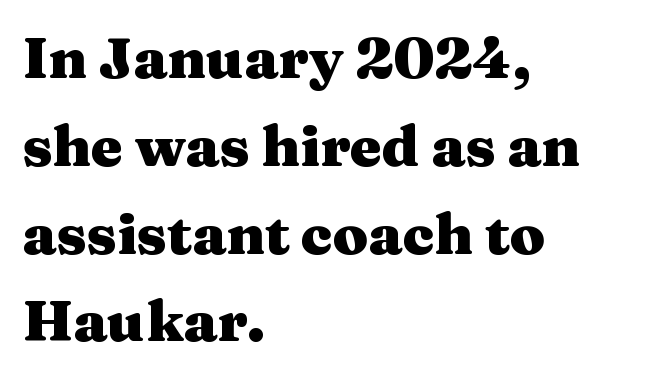
Q: Is the text bold? A: Yes.
Q: Is the text italic (slanted)? A: No, it is upright.
Q: Is the typeface a serif or a sans-serif typeface? A: Serif.
Q: Is the text underlined? A: No.
Q: How is the paragraph aligned? A: Left-aligned.
Q: Is the spacing between letters normal or unusually wide? A: Normal.
Q: Is the spacing between lines tight, normal or loose? A: Normal.
Q: Width (condensed, normal, or wide)? A: Wide.
Q: Stroke contrast? A: Medium.
Q: x-height? A: Medium.
Q: Monospaced? A: No.
